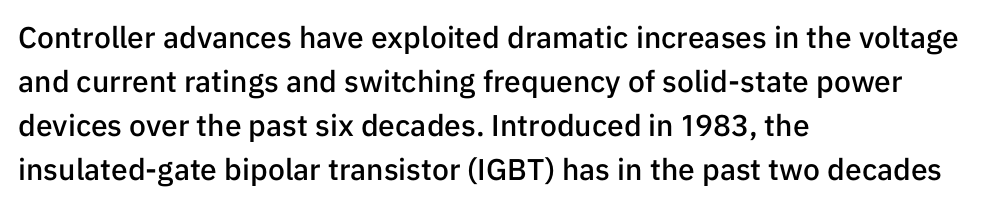
Lines of text with bare space underneath. Is this a sans? Yes — the strokes have no serifs. Leading matches the norm, producing a regular column. Default kerning and tracking; the words read as compact shapes. Moderately thickened strokes mark this as semibold type.
